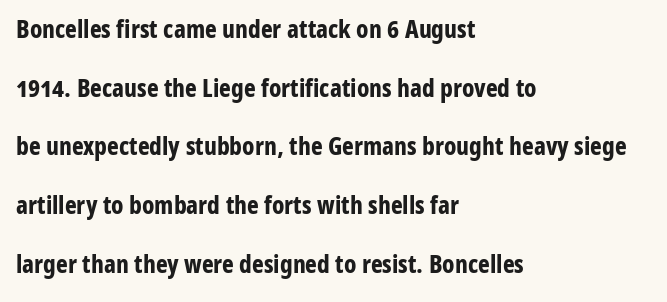
The image shows 25 px bold type, upright; set left-aligned, loose line spacing (2.35x), normal letter spacing, not underlined.
